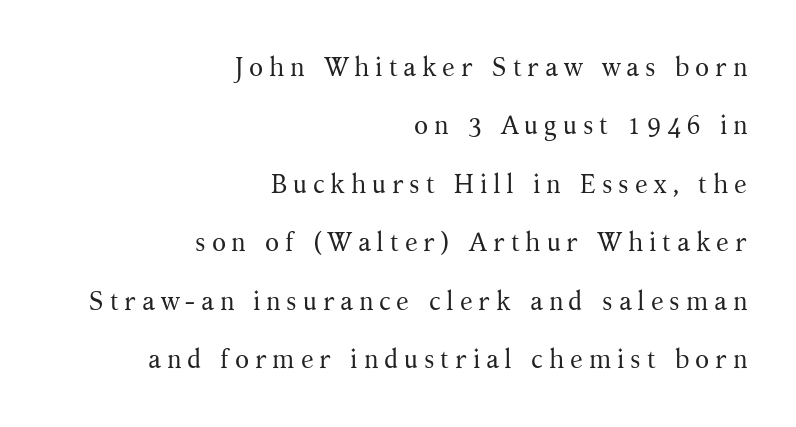
Q: Is the text bold? A: No.
Q: Is the text italic (slanted)? A: No, it is upright.
Q: Is the text underlined? A: No.
Q: How is the paragraph aligned? A: Right-aligned.
Q: Is the spacing between letters normal or unusually wide? A: Unusually wide.
Q: Is the spacing between lines tight, normal or loose? A: Loose.
